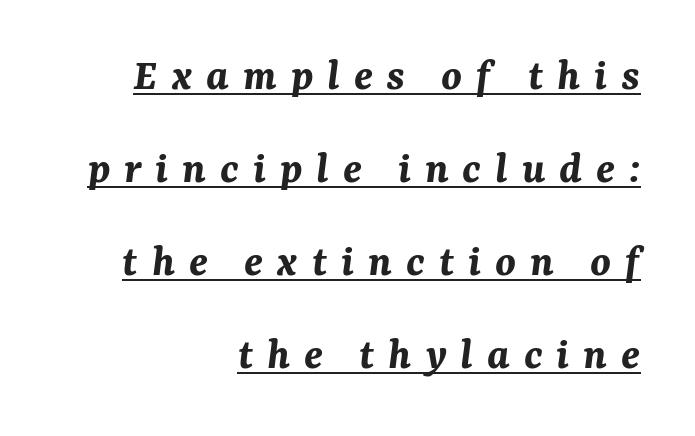
The rag falls on the left side of this text block. Observe the lean: these are italic letterforms. Compared with typical paragraphs, the rows here are farther apart. Does the weight exceed regular? Yes, all the way to bold. Between one letter and the next there's a generous, obvious gap. Notice how a bar underscores the lettering throughout.
